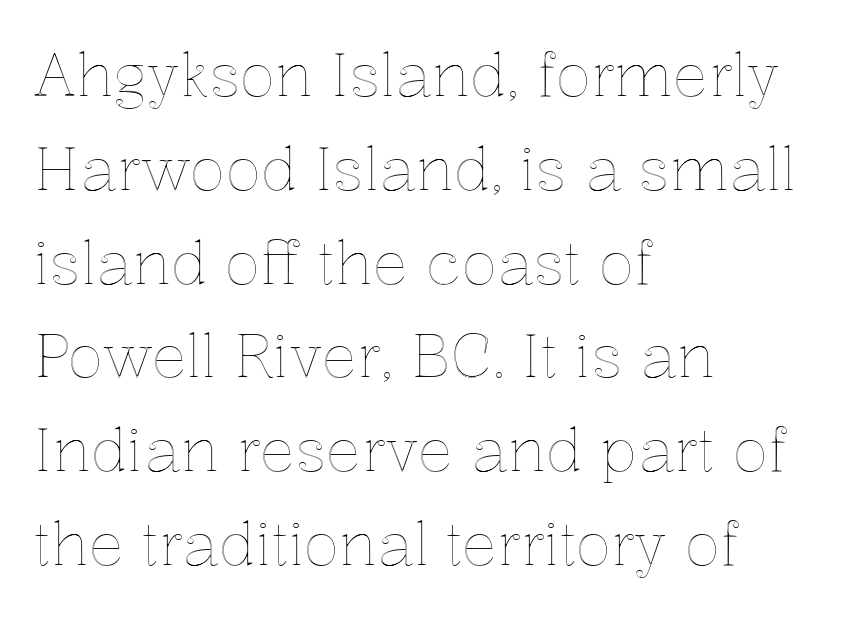
Reading down the column, the eye jumps a familiar distance to each next line. Posture: vertical. These lines stack with their left ends in a neat column. Lines of text with bare space underneath. Does extra space separate the letters? No, they use regular spacing.
